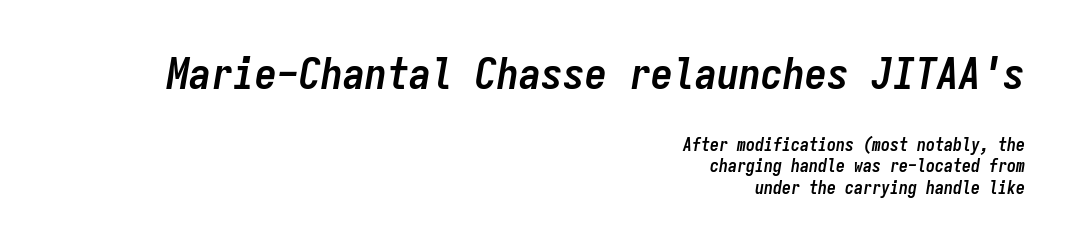
The image shows 44 px semibold, condensed type, italic (leaning right), monospaced; set right-aligned, line spacing 1.18x, normal letter spacing, not underlined; the first (top) block is 2.44x larger; low stroke contrast and a medium x-height.
